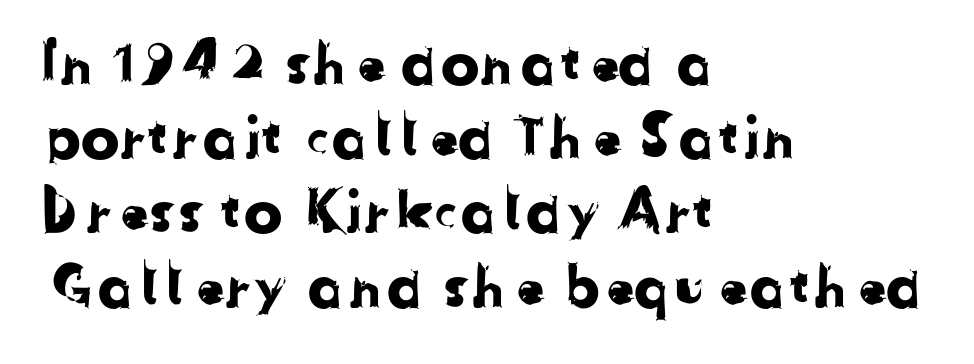
{"serif": "no", "width": "normal", "stroke_contrast": "low", "x_height": "medium", "monospaced": "no", "underline": "no", "align": "left", "line_spacing": "normal", "line_spacing_ratio": 1.28, "letter_spacing": "normal", "letter_spacing_em": 0.0, "glyph_px": 58}
